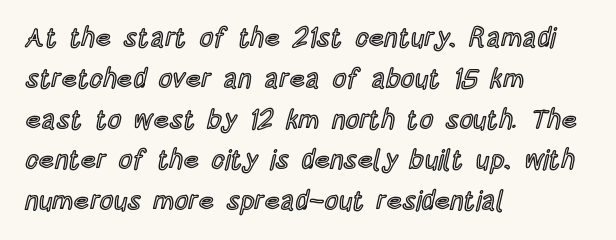
{"underline": "no", "align": "left", "line_spacing": "normal", "line_spacing_ratio": 1.51, "letter_spacing": "normal", "letter_spacing_em": 0.0, "glyph_px": 27}
